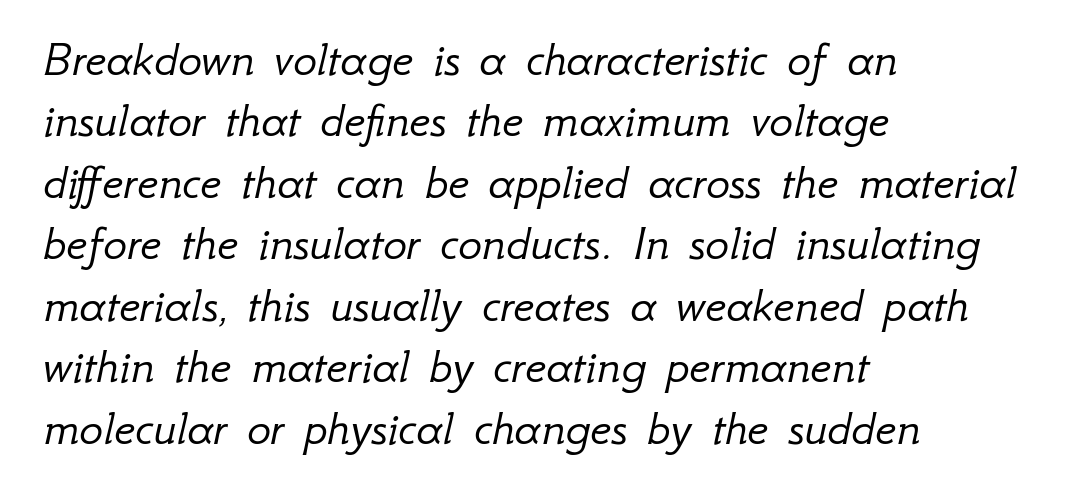
Q: Is the text bold? A: No.
Q: Is the text italic (slanted)? A: Yes, it leans right by about 12 degrees.
Q: Is the text underlined? A: No.
Q: How is the paragraph aligned? A: Left-aligned.
Q: Is the spacing between letters normal or unusually wide? A: Normal.
Q: Width (condensed, normal, or wide)? A: Normal.
Q: Stroke contrast? A: Low.
Q: x-height? A: Small.
Q: Monospaced? A: No.
